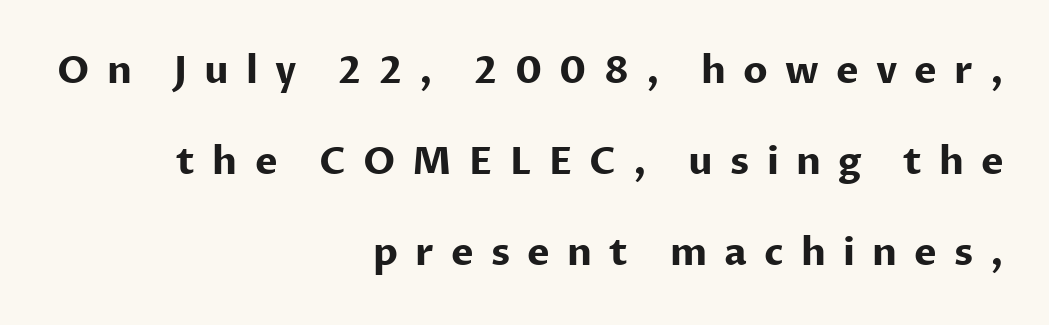
Each new line begins a long way beneath the previous one. The tracking jumps out immediately: characters are airy and widely separated. Summary of weight: heavy, a full bold. The lettering holds an erect, upright posture throughout. This sample is right-justified, so line beginnings fall wherever the words allow.
